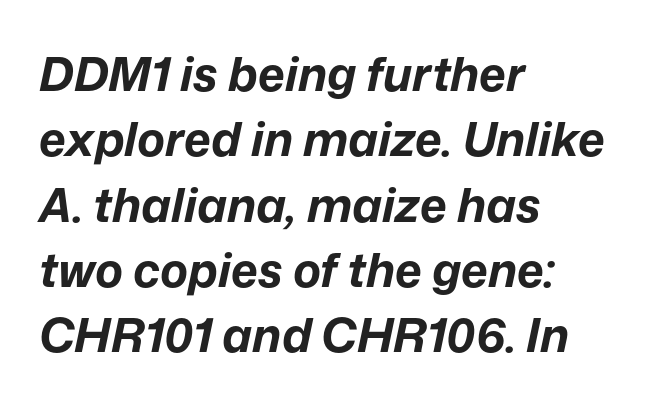
Check under the words: just untouched page. How heavy is the stroke? Heavy — this is a bold. These lines were composed using italics. Leading matches the norm, producing a regular column. The rendering uses natural spacing where letterforms have individual widths.
